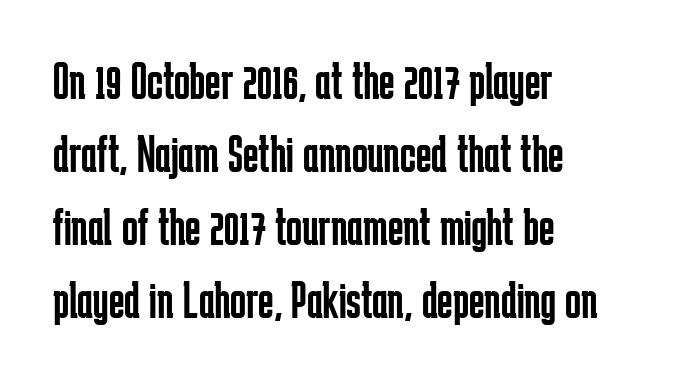
{"serif": "no", "italic": "no", "bold": "no", "weight": "regular", "width": "condensed", "stroke_contrast": "low", "x_height": "medium", "monospaced": "no", "underline": "no", "align": "left", "line_spacing": "normal", "line_spacing_ratio": 1.38, "letter_spacing": "normal", "letter_spacing_em": 0.0, "glyph_px": 53}
